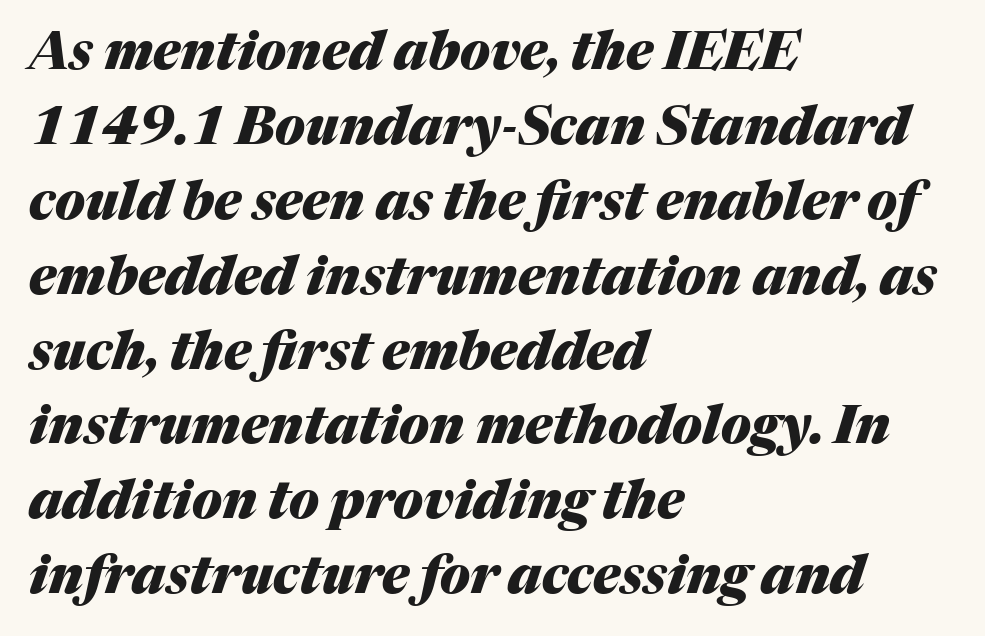
The image shows 52 px heavy type, italic (leaning right); set left-aligned, normal line spacing (1.44x), normal letter spacing, not underlined; medium stroke contrast and a medium x-height.
